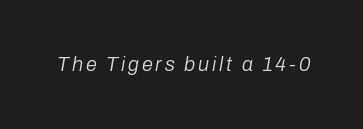
Q: Is the text bold? A: No.
Q: Is the text italic (slanted)? A: Yes, it leans right by about 10 degrees.
Q: Is the text underlined? A: No.
